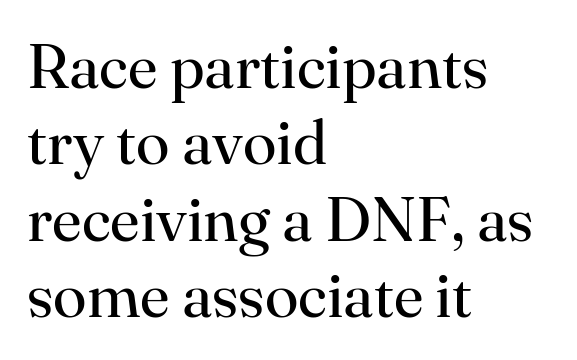
{"serif": "yes", "italic": "no", "bold": "no", "weight": "regular", "width": "normal", "stroke_contrast": "high", "x_height": "small", "monospaced": "no", "underline": "no", "align": "left", "line_spacing_ratio": 1.23, "letter_spacing": "normal", "letter_spacing_em": 0.0, "glyph_px": 62}
